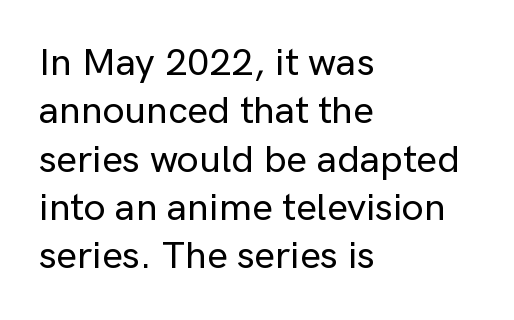
Looks like regular typesetting: each glyph gets only the width it needs. These lines stack with their left ends in a neat column. The letters carry no serifs — their stems end cleanly without finishing strokes. Every character sits straight up, as roman type does. Short note: letters normally spaced.
